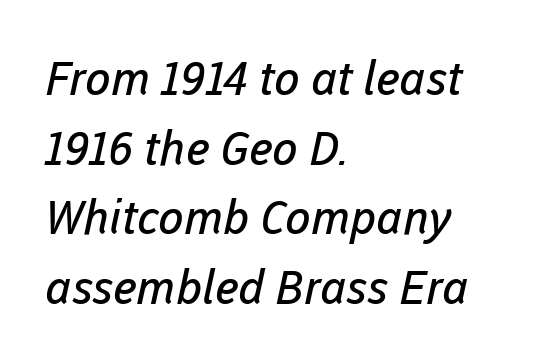
The setting favours the left margin, as ordinary paragraphs usually do. The weight would be labelled regular, book, light, or lighter still. Varying glyph widths throughout — classic text-font behaviour. Honestly, the letter spacing is just normal — you wouldn't notice it.
